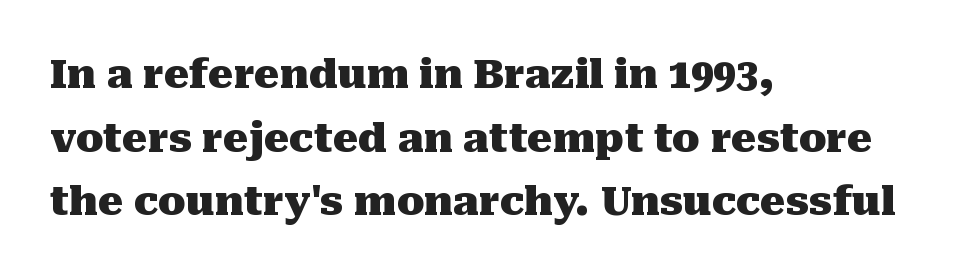
The image shows 40 px heavy serif type, upright; set left-aligned, normal line spacing (1.59x), normal letter spacing, not underlined; medium stroke contrast and a medium x-height.
